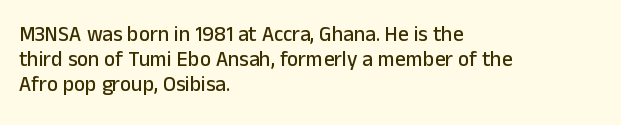
Posture: straight, roman, zero tilt. A clean baseline with only descenders dipping below it. Does the copy run flush right? No — it runs flush left. Tracking value appears to be zero — textbook default spacing.
